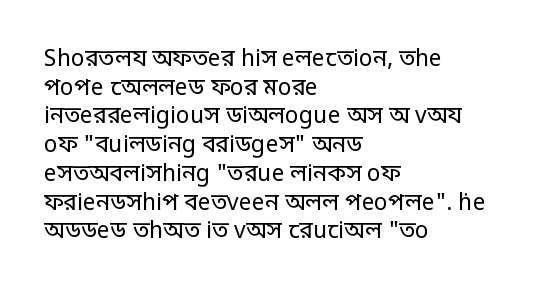
{"italic": "no", "bold": "no", "underline": "no", "align": "left", "line_spacing": "normal", "line_spacing_ratio": 1.25, "letter_spacing": "normal", "letter_spacing_em": 0.0, "glyph_px": 23}
